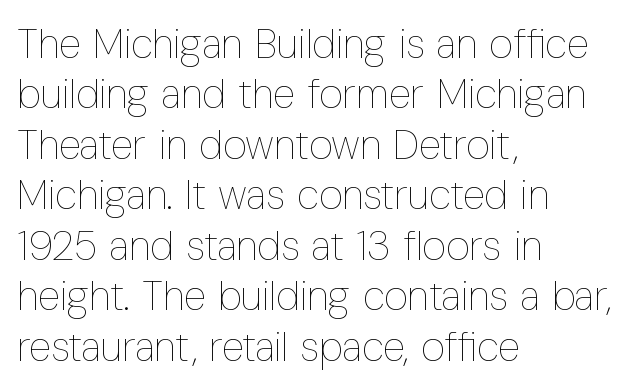
Q: Is the text bold? A: No.
Q: Is the text italic (slanted)? A: No, it is upright.
Q: Is the text underlined? A: No.
Q: How is the paragraph aligned? A: Left-aligned.
Q: Is the spacing between letters normal or unusually wide? A: Normal.
Q: Width (condensed, normal, or wide)? A: Condensed.
Q: Stroke contrast? A: Low.
Q: x-height? A: Medium.
Q: Monospaced? A: No.
